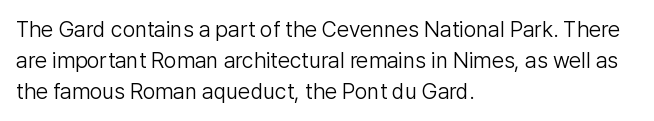
The image shows 22 px text type, upright; set left-aligned, normal line spacing (1.4x), normal letter spacing, not underlined.
